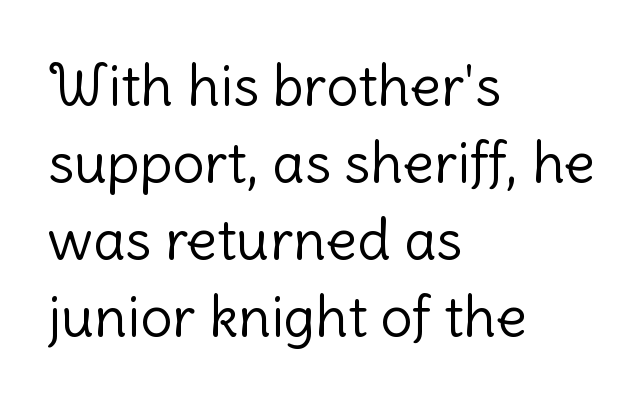
Serifs: no, the terminals of the letterforms are clean. The rendering uses natural spacing where letterforms have individual widths. The passage shown stacks its lines at a standard gap. Rule under the text: the space is simply empty.
